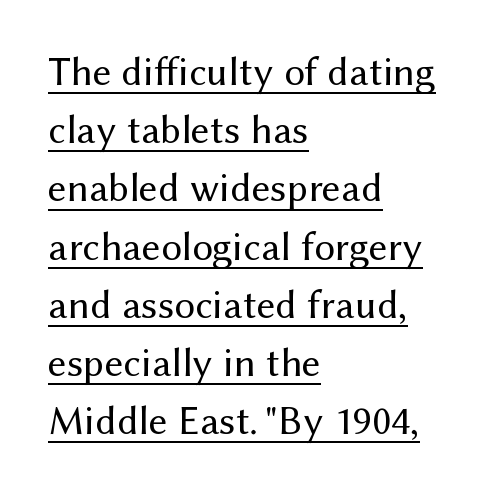
Q: Is the text bold? A: No.
Q: Is the text italic (slanted)? A: No, it is upright.
Q: Is the typeface a serif or a sans-serif typeface? A: Sans-serif.
Q: Is the text underlined? A: Yes.
Q: How is the paragraph aligned? A: Left-aligned.
Q: Is the spacing between letters normal or unusually wide? A: Normal.
Q: Is the spacing between lines tight, normal or loose? A: Normal.
Q: Width (condensed, normal, or wide)? A: Normal.
Q: Stroke contrast? A: Medium.
Q: x-height? A: Medium.
Q: Monospaced? A: No.
